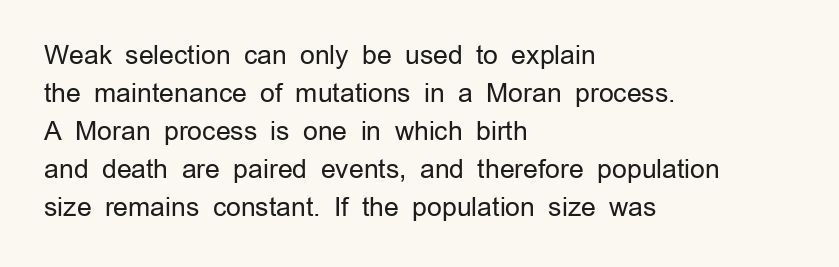
The image shows 26 px text type, upright; set left-aligned, normal line spacing (1.46x), normal letter spacing, not underlined.
